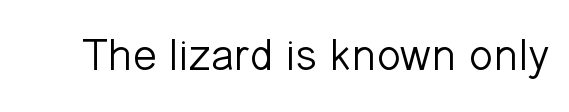
The text was rendered using a sans face with plain stroke endings. Tracking value appears to be zero — textbook default spacing. The cut favours lightness, reaching ordinary text weight at its darkest. This is the regular roman posture of the typeface. Spacing verdict: proportional, widths tailored to each character.
